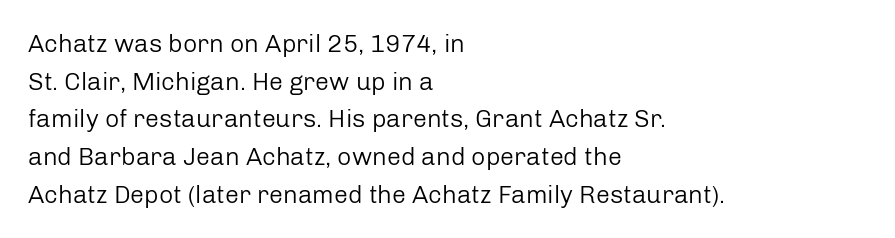
The face used here is rendered with its standard letterfit. Just letters on the line, the space beneath them empty. Caption: face not bold, strokes unweighted. Line spacing here is normal.
